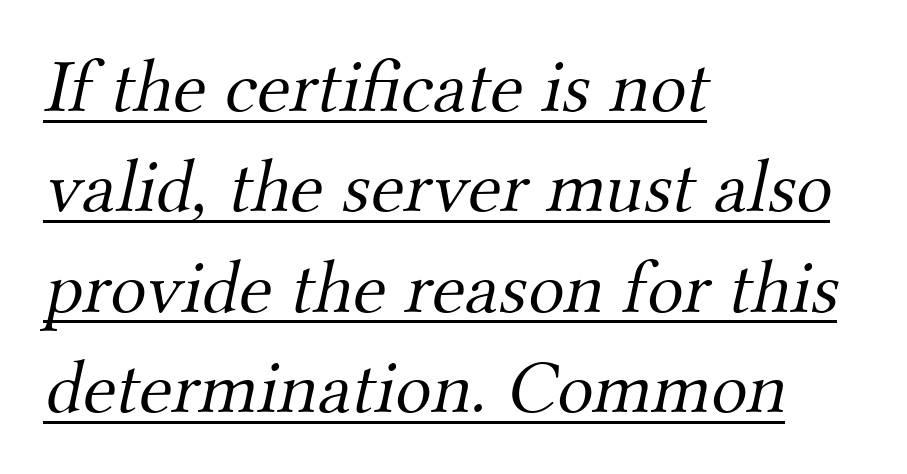
Q: Is the text bold? A: No.
Q: Is the typeface a serif or a sans-serif typeface? A: Serif.
Q: Is the text underlined? A: Yes.
Q: How is the paragraph aligned? A: Left-aligned.
Q: Is the spacing between letters normal or unusually wide? A: Normal.
Q: Is the spacing between lines tight, normal or loose? A: Normal.
Q: Width (condensed, normal, or wide)? A: Normal.
Q: Stroke contrast? A: Medium.
Q: x-height? A: Small.
Q: Monospaced? A: No.
